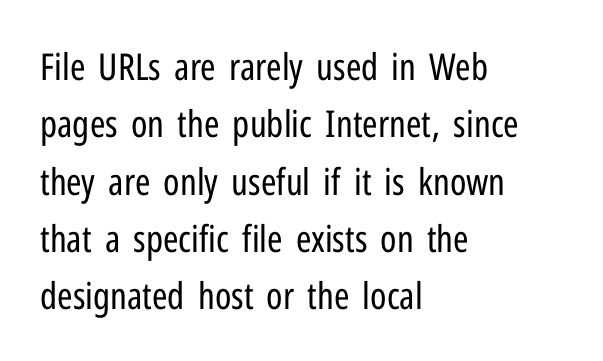
I'd call this a sans setting — the letters go barefoot. A clean baseline with only descenders dipping below it. How would I describe the line gaps? Plain and ordinary. Does the copy run flush right? No — it runs flush left. Is this a heavy cut? Hardly; it is regular or lighter. Default kerning and tracking; the words read as compact shapes.
